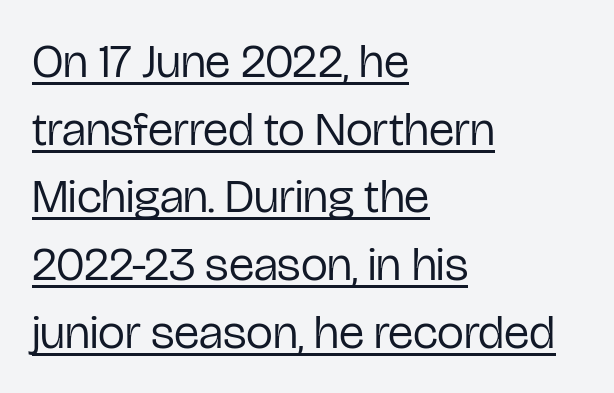
Q: Is the text bold? A: No.
Q: Is the text italic (slanted)? A: No, it is upright.
Q: Is the typeface a serif or a sans-serif typeface? A: Sans-serif.
Q: Is the text underlined? A: Yes.
Q: How is the paragraph aligned? A: Left-aligned.
Q: Is the spacing between letters normal or unusually wide? A: Normal.
Q: Is the spacing between lines tight, normal or loose? A: Normal.
Q: Width (condensed, normal, or wide)? A: Condensed.
Q: Stroke contrast? A: Low.
Q: x-height? A: Medium.
Q: Monospaced? A: No.
